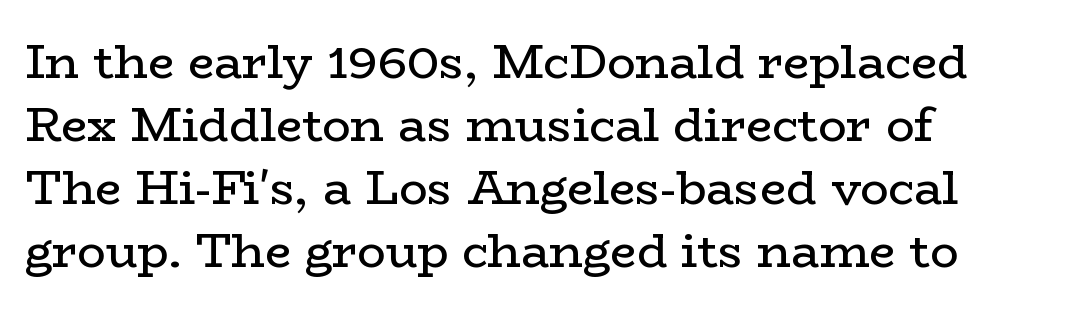
Q: Is the text bold? A: No.
Q: Is the text italic (slanted)? A: No, it is upright.
Q: Is the typeface a serif or a sans-serif typeface? A: Serif.
Q: Is the text underlined? A: No.
Q: How is the paragraph aligned? A: Left-aligned.
Q: Is the spacing between letters normal or unusually wide? A: Normal.
Q: Is the spacing between lines tight, normal or loose? A: Normal.
Q: Width (condensed, normal, or wide)? A: Wide.
Q: Stroke contrast? A: Low.
Q: x-height? A: Medium.
Q: Monospaced? A: No.
